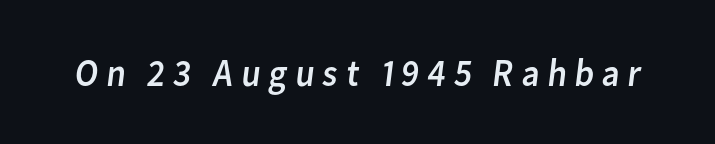
The image shows 39 px regular-weight sans-serif type; set not underlined; low stroke contrast and a medium x-height.
